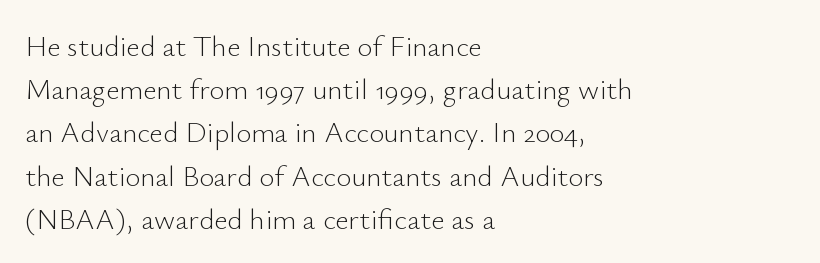
The image shows 29 px light sans-serif type, upright; set left-aligned, normal line spacing (1.49x), normal letter spacing, not underlined; low stroke contrast and a small x-height.
